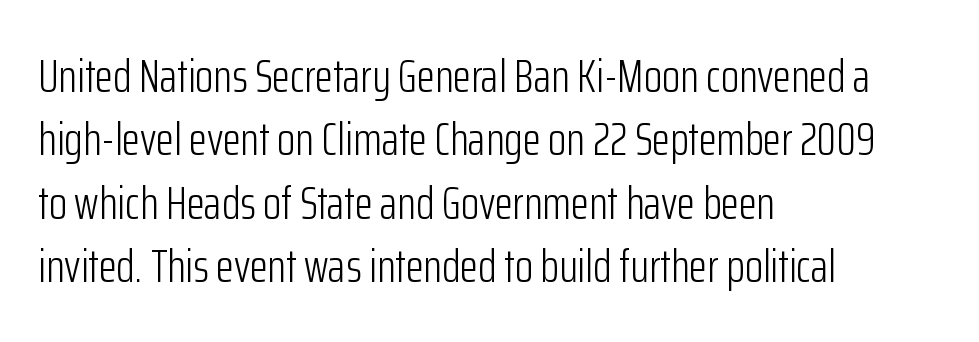
This is not heavy type; no bold has been used. Each word holds together tightly as a unit, with standard inter-letter gaps. Classification — sans serif. Characters remain perfectly vertical along every line. This sample has the flowing, uneven cadence of proportional lettering. Compared with typical paragraphs, the rows here are spaced about the same.
